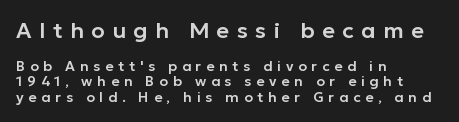
Q: Is the text italic (slanted)? A: No, it is upright.
Q: Is the text underlined? A: No.
Q: How is the paragraph aligned? A: Left-aligned.
Q: Is the spacing between letters normal or unusually wide? A: Unusually wide.
Q: Is the spacing between lines tight, normal or loose? A: Tight.
Q: Which block of text is set in a larger size, the first (top) or the second (bottom)? A: The first (top) one.
